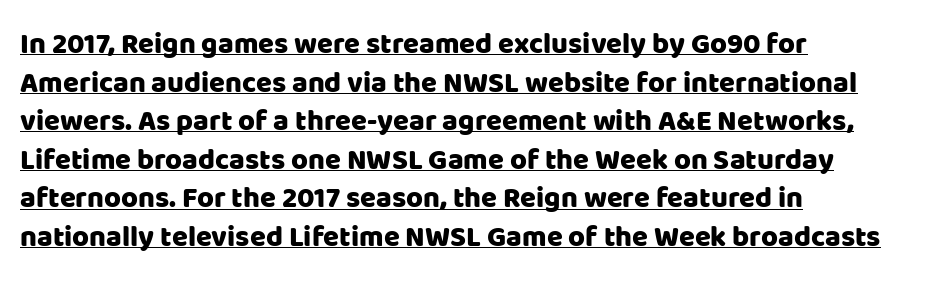
This is sans-serif lettering, the kind often seen on screens and signage. The rendering uses the underline text-decoration. In CSS terms this would be text-align: left. Looks like regular typesetting: each glyph gets only the width it needs. The specimen reads as upright at a glance. Glyph-to-glyph distance matches everyday printed text.
